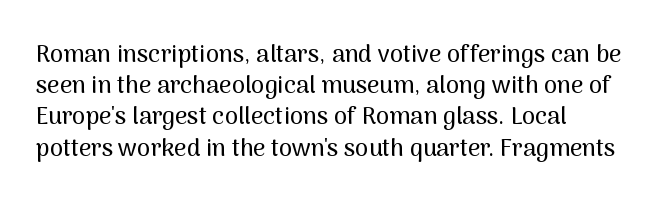
Does the copy run flush right? No — it runs flush left. The font's upright variant was chosen for this text. Descender tails drop into unmarked territory. Reading down the column, the eye jumps a familiar distance to each next line.
